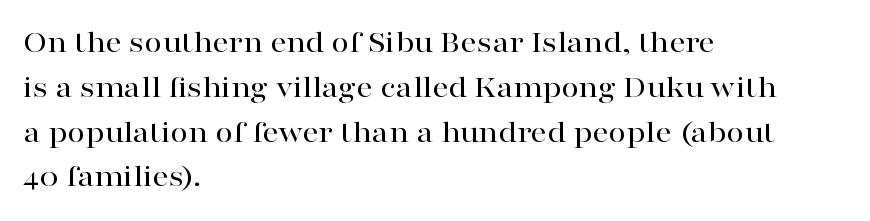
{"serif": "yes", "italic": "no", "width": "wide", "stroke_contrast": "high", "x_height": "medium", "monospaced": "no", "underline": "no", "align": "left", "line_spacing": "normal", "line_spacing_ratio": 1.4, "letter_spacing": "normal", "letter_spacing_em": 0.0, "glyph_px": 32}
